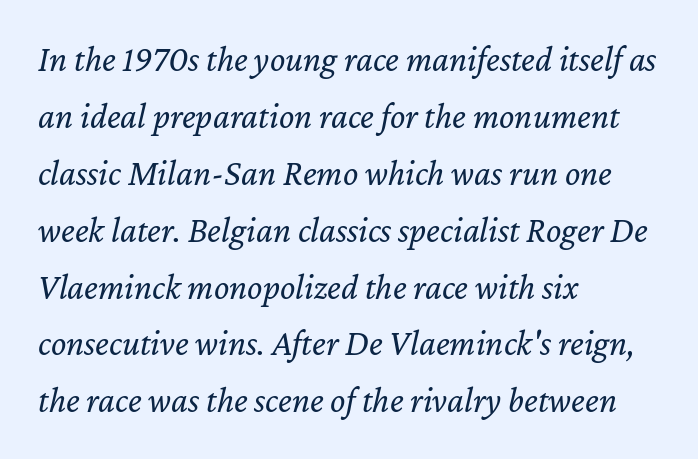
A classic flush-left, rag-right setting is used for this passage. Each row of text sits above clean, open space. The tracking reads as untouched default to a designer's eye. Does the lettering tilt? It does — this is italic. Vertical spacing — default.
